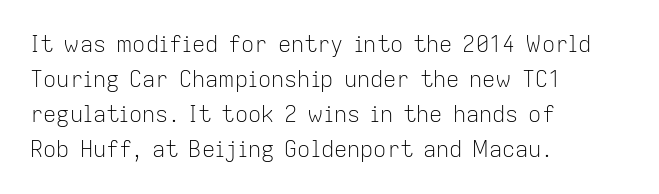
{"italic": "no", "bold": "no", "underline": "no", "align": "left", "line_spacing": "normal", "line_spacing_ratio": 1.59, "letter_spacing": "normal", "letter_spacing_em": 0.0, "glyph_px": 22}
